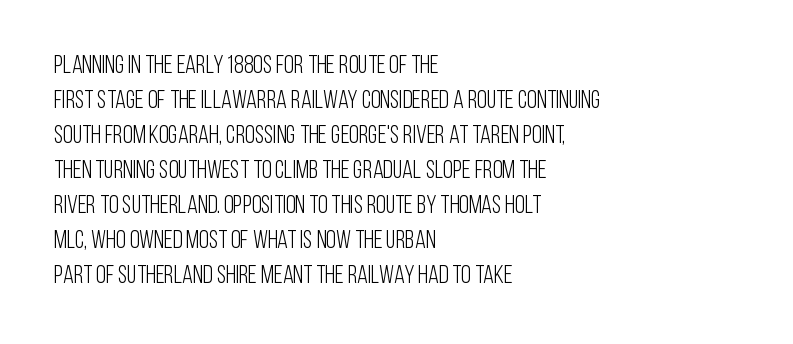
Nobody drew a line under any word here. The passage is arranged the way most books set body copy — flush left. Is the stroke heavy? The answer is a plain regular-or-lighter. Nobody touched the tracking dial on this one. A roman cut, with each character standing at attention. The space between consecutive lines is moderate.
